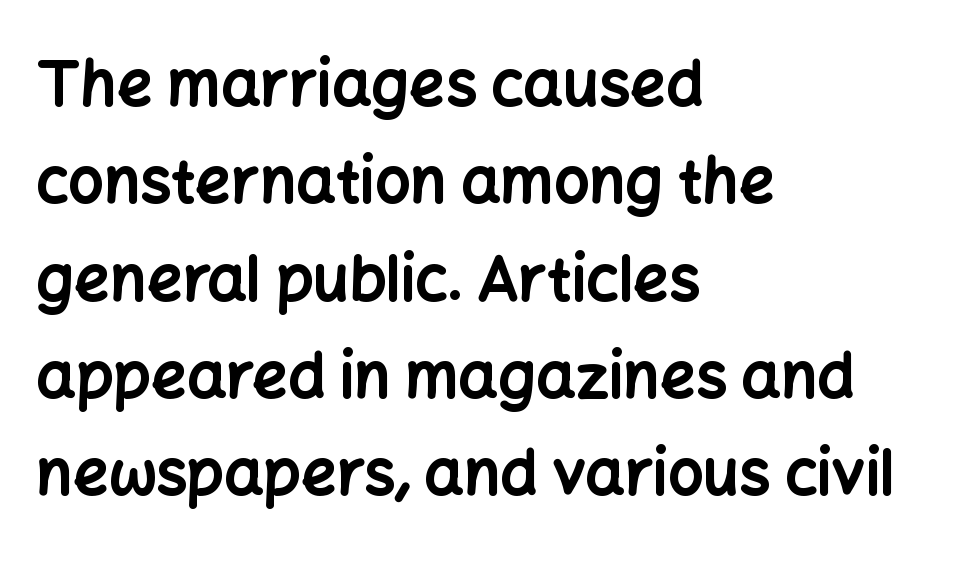
{"serif": "no", "italic": "no", "bold": "yes", "weight": "bold", "width": "normal", "stroke_contrast": "low", "x_height": "medium", "monospaced": "no", "underline": "no", "align": "left", "line_spacing": "normal", "line_spacing_ratio": 1.57, "letter_spacing": "normal", "letter_spacing_em": 0.0, "glyph_px": 62}
